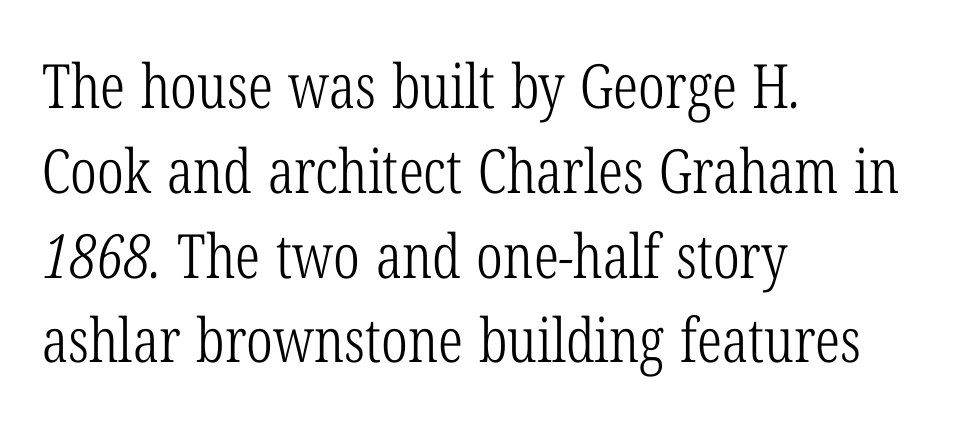
The image shows 61 px light, condensed serif type; set left-aligned, normal line spacing (1.39x), normal letter spacing, not underlined; low stroke contrast and a medium x-height.
